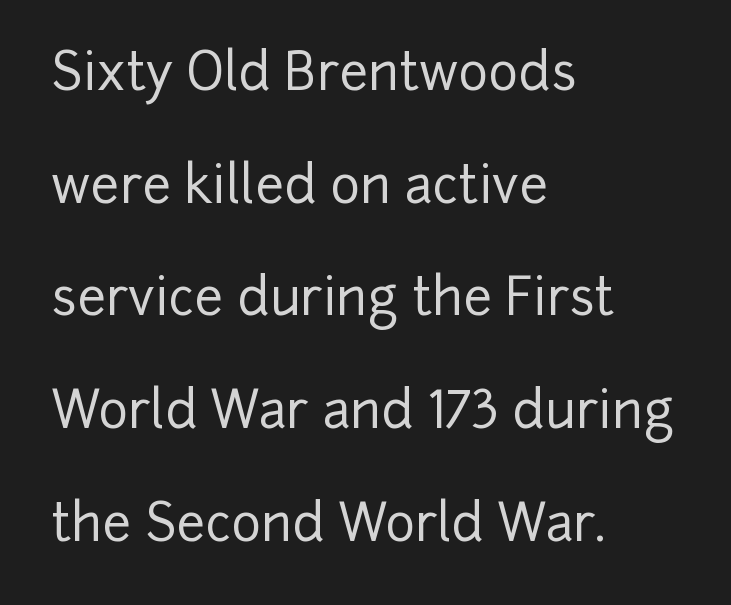
Rule under the text: the space is simply empty. Does the copy run flush right? No — it runs flush left. These lines keep a tight, regular rhythm from letter to letter. Each letter keeps its own natural width here, so spacing adapts to shape.
